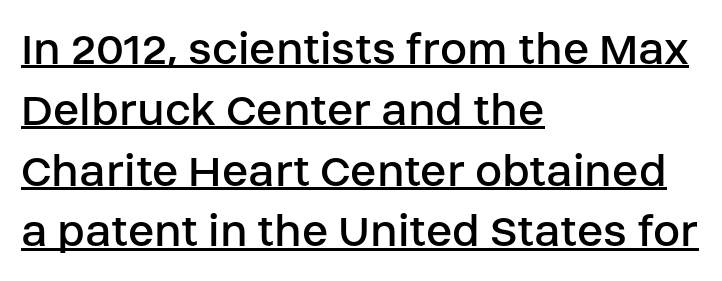
The image shows 49 px regular-weight sans-serif type, upright; set left-aligned, line spacing 1.24x, normal letter spacing, underlined; low stroke contrast and a large x-height.
